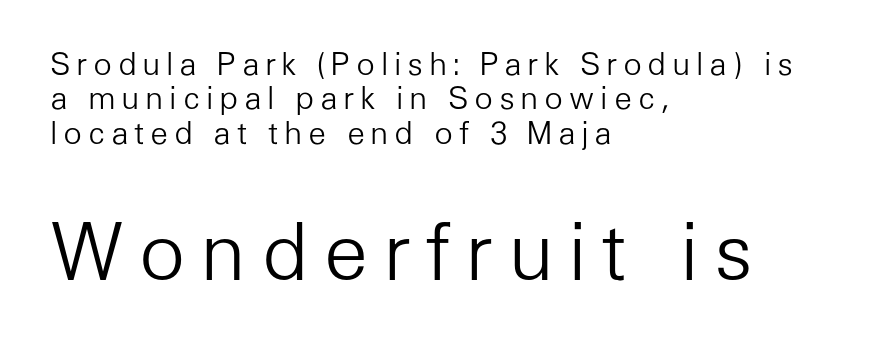
You could not count columns in this text — the font is proportionally spaced. Vertically, the passage feels compressed, each row crowding the next. The cut favours lightness, reaching ordinary text weight at its darkest. You get the small type first, then a jump to larger type.
